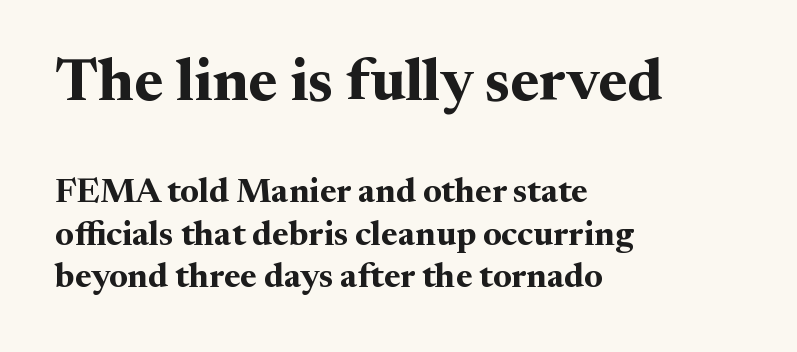
{"serif": "yes", "italic": "no", "bold": "yes", "weight": "bold", "width": "normal", "stroke_contrast": "medium", "x_height": "medium", "monospaced": "no", "underline": "no", "align": "left", "line_spacing_ratio": 1.24, "letter_spacing": "normal", "letter_spacing_em": 0.0, "larger_block": "first", "size_ratio": 1.76, "glyph_px": 60}
